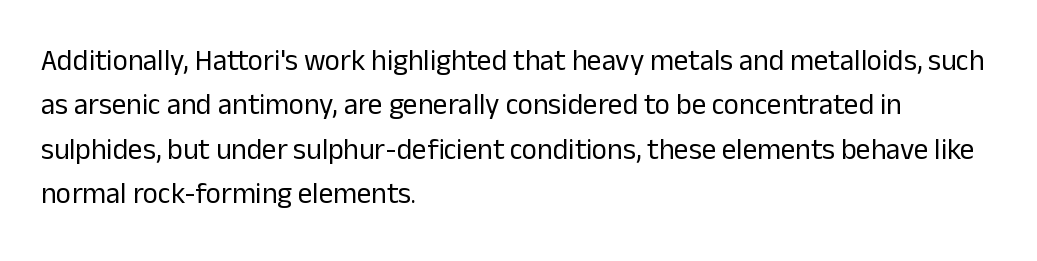
Q: Is the text bold? A: No.
Q: Is the text italic (slanted)? A: No, it is upright.
Q: Is the typeface a serif or a sans-serif typeface? A: Sans-serif.
Q: Is the text underlined? A: No.
Q: How is the paragraph aligned? A: Left-aligned.
Q: Is the spacing between letters normal or unusually wide? A: Normal.
Q: Is the spacing between lines tight, normal or loose? A: Normal.
Q: Width (condensed, normal, or wide)? A: Normal.
Q: Stroke contrast? A: Low.
Q: x-height? A: Medium.
Q: Monospaced? A: No.
